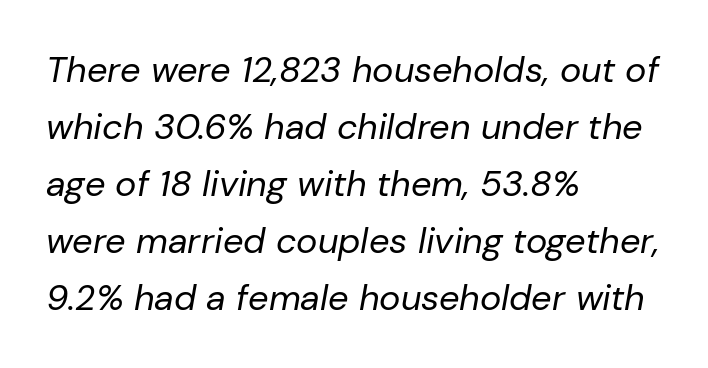
The rendering keeps characters at their native spacing. In terms of posture, this sample is oblique. Only glyphs here, with clear space below each row. Spacing verdict: proportional, widths tailored to each character. No heavy texture on the line: the type isn't bold. The lines are quadded left.
